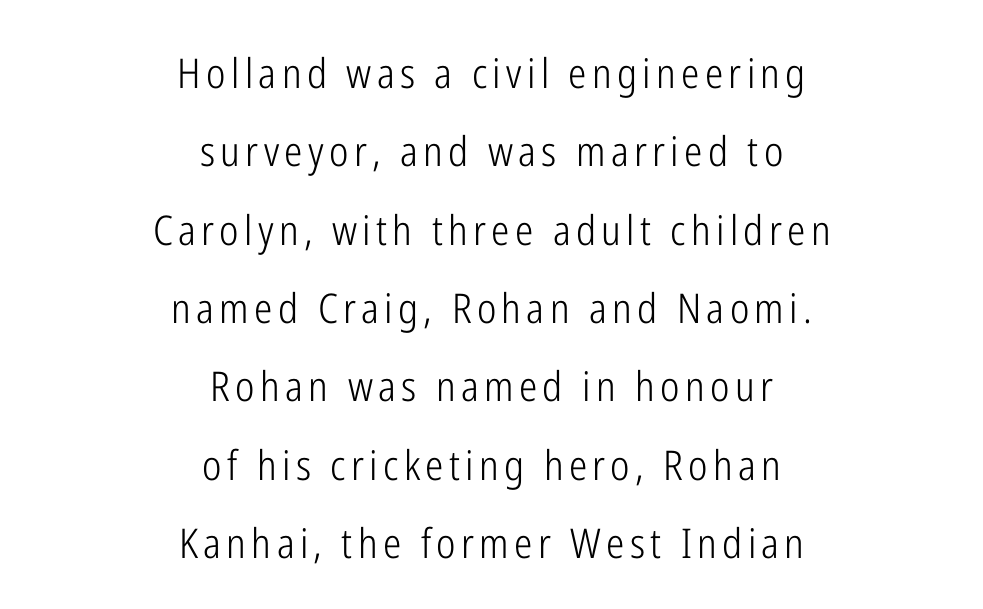
Looks like regular typesetting: each glyph gets only the width it needs. Leading: increased. Italic? Not at all — the glyphs are vertical. The typeface has the unassuming heft of standard copy or less.
